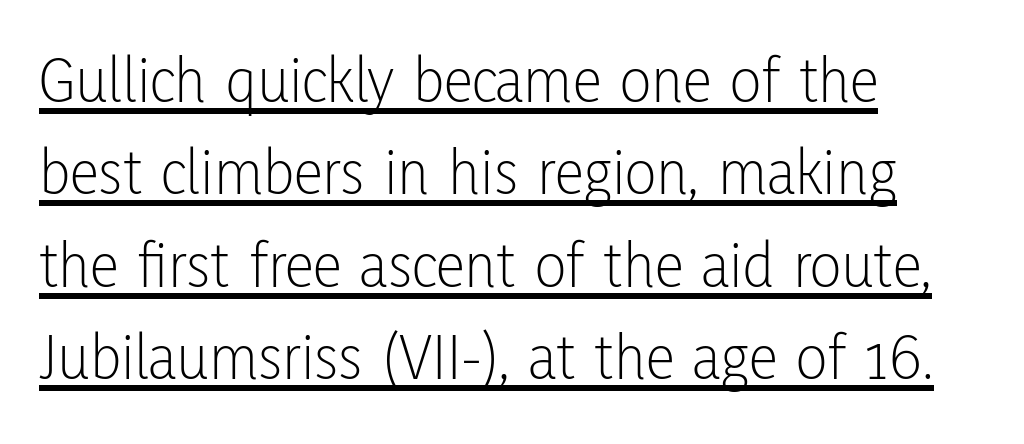
Q: Is the text bold? A: No.
Q: Is the text italic (slanted)? A: No, it is upright.
Q: Is the typeface a serif or a sans-serif typeface? A: Sans-serif.
Q: Is the text underlined? A: Yes.
Q: How is the paragraph aligned? A: Left-aligned.
Q: Is the spacing between letters normal or unusually wide? A: Normal.
Q: Is the spacing between lines tight, normal or loose? A: Normal.
Q: Width (condensed, normal, or wide)? A: Condensed.
Q: Stroke contrast? A: Low.
Q: x-height? A: Medium.
Q: Monospaced? A: No.
